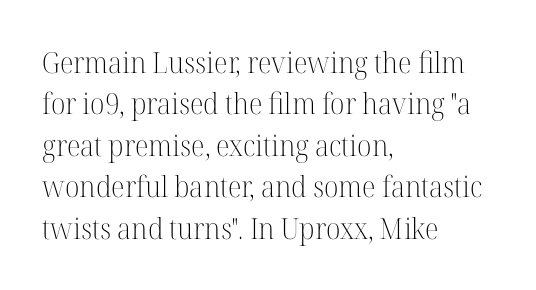
No italicization has been applied; the sample stays upright. A serif font was chosen for this passage. Does extra space separate the letters? No, they use regular spacing. Quick note: interline space is typical. Quick note: underline off. Unbolded letterforms with no extra heft.
